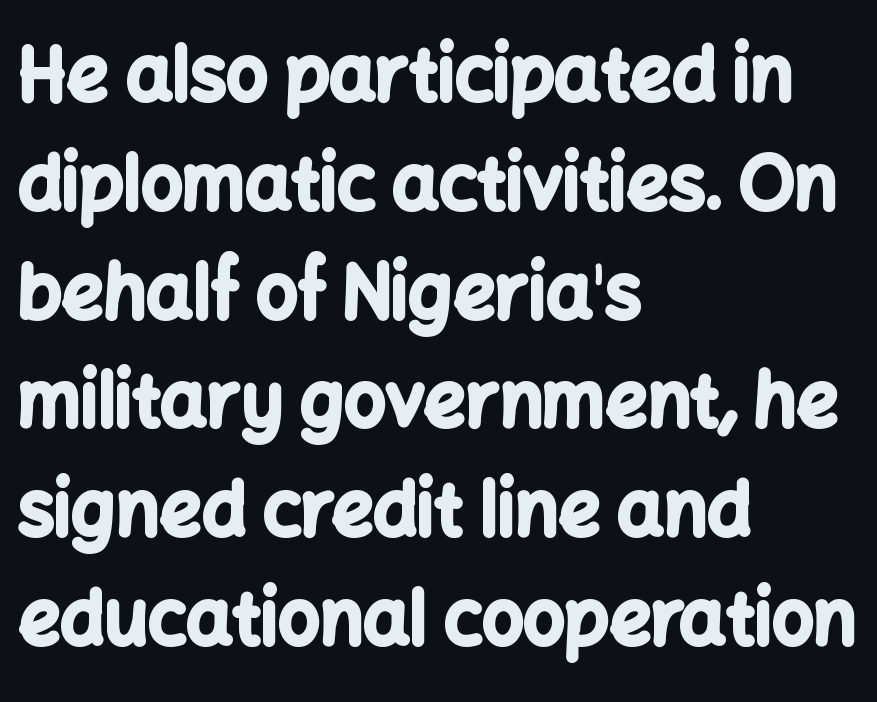
The image shows 73 px bold sans-serif type, upright; set left-aligned, normal line spacing (1.49x), normal letter spacing, not underlined; low stroke contrast and a medium x-height.
